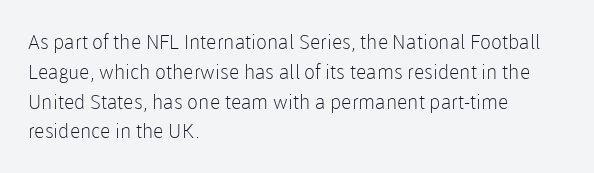
The image shows 20 px text type, upright; set left-aligned, normal line spacing (1.49x), normal letter spacing, not underlined.
